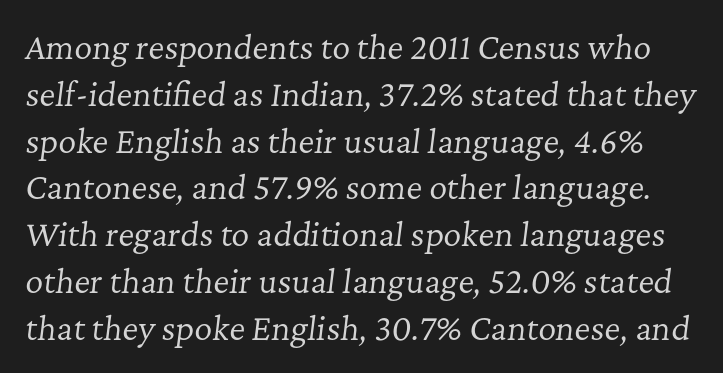
The image shows 31 px regular-weight serif type, italic (leaning right); set normal line spacing (1.51x), normal letter spacing, not underlined; low stroke contrast and a medium x-height.
